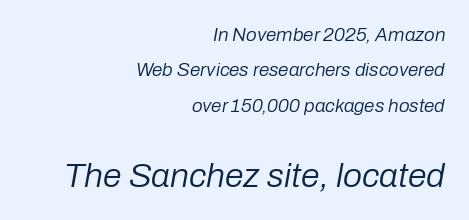
Q: Is the text bold? A: No.
Q: Is the text italic (slanted)? A: Yes, it leans right by about 10 degrees.
Q: Is the text underlined? A: No.
Q: How is the paragraph aligned? A: Right-aligned.
Q: Is the spacing between letters normal or unusually wide? A: Normal.
Q: Which block of text is set in a larger size, the first (top) or the second (bottom)? A: The second (bottom) one.
Q: Width (condensed, normal, or wide)? A: Normal.
Q: Stroke contrast? A: Low.
Q: x-height? A: Medium.
Q: Monospaced? A: No.
